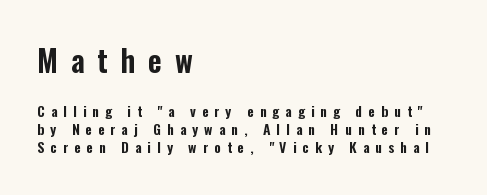
The image shows 30 px condensed sans-serif type, upright; set left-aligned, normal line spacing (1.29x), unusually wide letter spacing (+0.43 em), not underlined; the first (top) block is 2.14x larger; low stroke contrast and a medium x-height.
